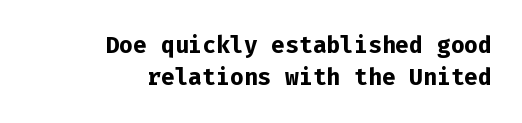
Each word holds together tightly as a unit, with standard inter-letter gaps. Every letter is thick-stroked: bold, no question. Leftover space on each line is placed entirely before the opening word. Posture: straight, roman, zero tilt.
